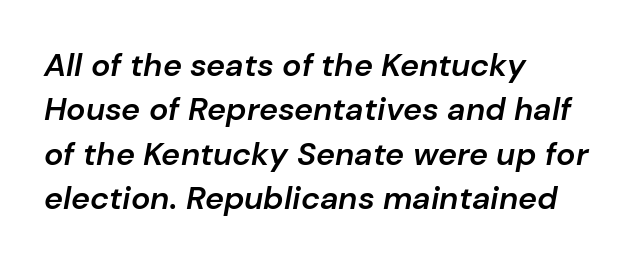
The passage shown is typed in a proportional face where columns would drift. How are the letters spaced? Ordinarily, with no added tracking. Quick note: underline off. Horizontal bands of white between lines are of average thickness. As a designer I'd log this as weight 600, semibold.
